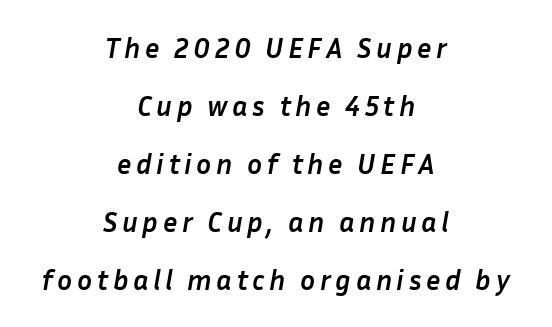
{"italic": "yes", "lean": "right", "slant_degrees": 10, "bold": "yes", "weight": "semibold", "width": "normal", "stroke_contrast": "low", "x_height": "medium", "monospaced": "no", "underline": "no", "align": "center", "line_spacing": "loose", "line_spacing_ratio": 2.07, "glyph_px": 28}
